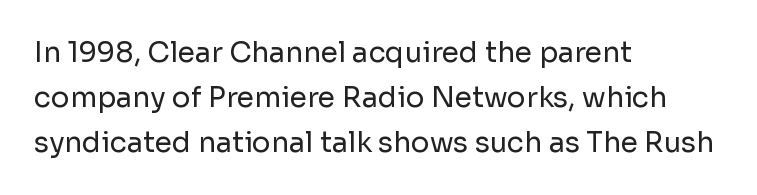
{"serif": "no", "italic": "no", "bold": "no", "weight": "regular", "width": "normal", "stroke_contrast": "low", "x_height": "medium", "monospaced": "no", "underline": "no", "align": "left", "line_spacing": "normal", "line_spacing_ratio": 1.6, "letter_spacing": "normal", "letter_spacing_em": 0.0, "glyph_px": 28}
